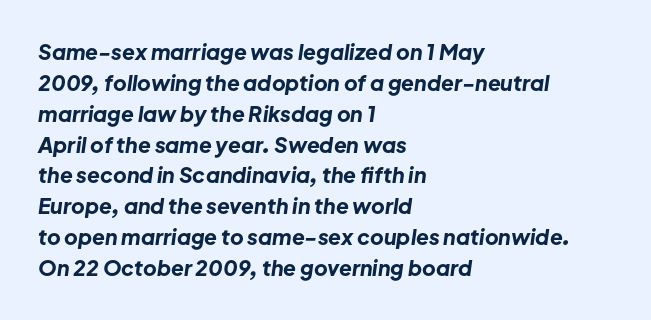
These lines are set flush left with a ragged right edge. This sample keeps an unexceptional amount of space between lines. You can tell it's italic because the verticals aren't actually vertical. Here the glyphs are tracked normally, forming tight word shapes. Strong, thick strokes mark this as bold type. Glance below the letters and you will spot only blank space.
